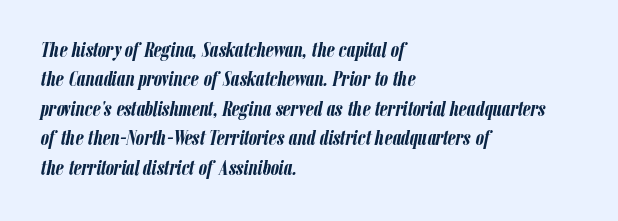
{"italic": "yes", "lean": "right", "slant_degrees": 12, "bold": "yes", "underline": "no", "align": "left", "line_spacing": "normal", "line_spacing_ratio": 1.4, "letter_spacing": "normal", "letter_spacing_em": 0.0, "glyph_px": 21}
